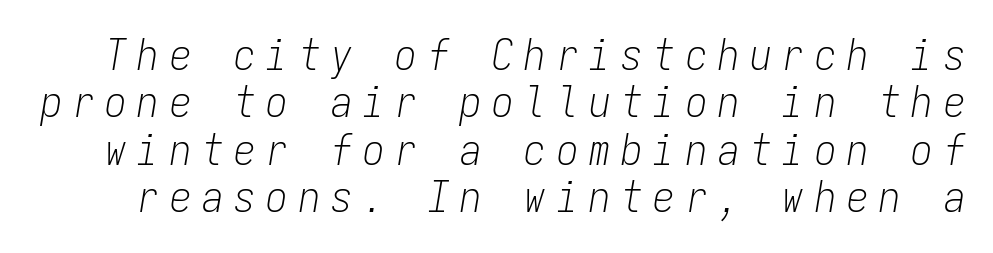
Tightly led — the rows are bunched. Think of a typewriter: that constant character pitch is what you see here. Check under the words: just untouched page. The axis of the letterforms is tilted away from vertical.
